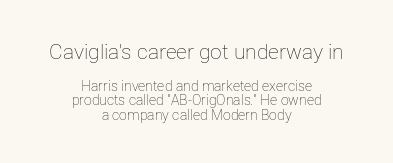
Tightly led — the rows are bunched. The text block is weighted toward neither margin, spreading evenly from the middle. Vertical stems look standard width or narrower in stroke. Quick note: not italic, upright. A bare baseline throughout the passage.
